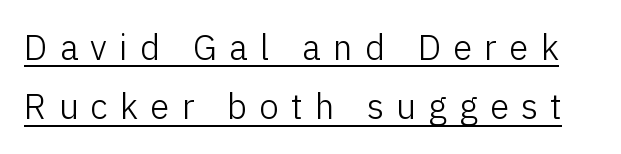
The image shows 35 px light sans-serif type, upright; set normal line spacing (1.69x), unusually wide letter spacing (+0.35 em), underlined; low stroke contrast and a medium x-height.
